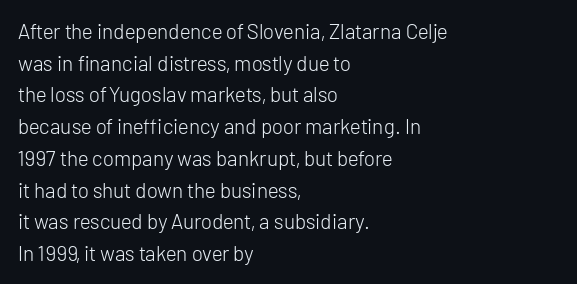
Q: Is the text bold? A: No.
Q: Is the text italic (slanted)? A: No, it is upright.
Q: Is the text underlined? A: No.
Q: How is the paragraph aligned? A: Left-aligned.
Q: Is the spacing between letters normal or unusually wide? A: Normal.
Q: Is the spacing between lines tight, normal or loose? A: Normal.
